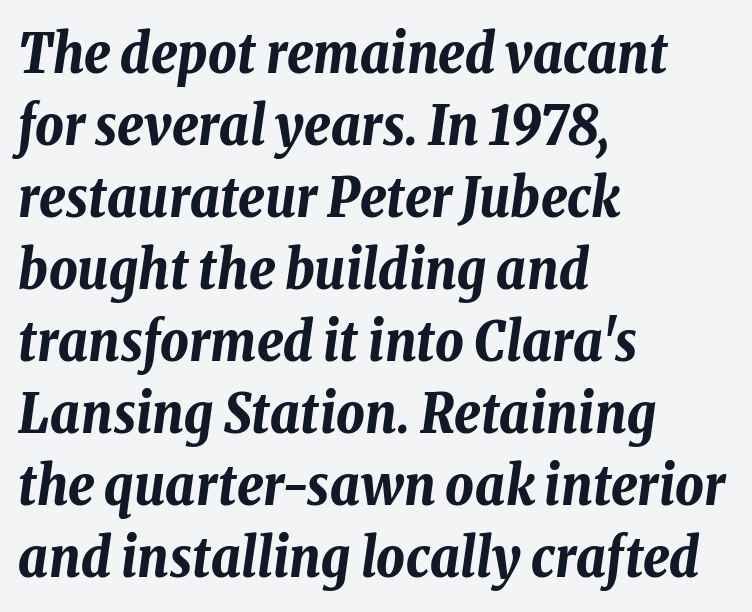
Q: Is the text bold? A: Yes.
Q: Is the text italic (slanted)? A: Yes, it leans right by about 8 degrees.
Q: Is the text underlined? A: No.
Q: How is the paragraph aligned? A: Left-aligned.
Q: Is the spacing between letters normal or unusually wide? A: Normal.
Q: Is the spacing between lines tight, normal or loose? A: Normal.
Q: Width (condensed, normal, or wide)? A: Condensed.
Q: Stroke contrast? A: Low.
Q: x-height? A: Medium.
Q: Monospaced? A: No.
